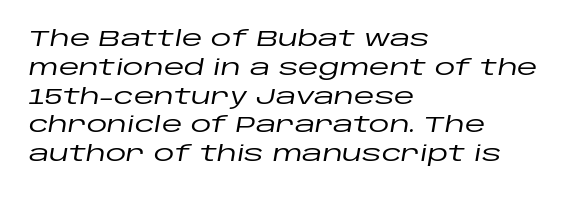
{"italic": "yes", "lean": "right", "slant_degrees": 10, "underline": "no", "align": "left", "line_spacing": "normal", "line_spacing_ratio": 1.37, "letter_spacing": "normal", "letter_spacing_em": 0.0, "glyph_px": 21}
